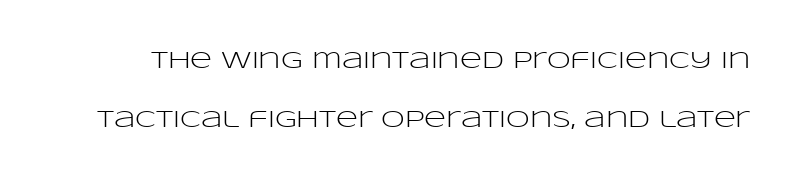
You could fit nearly another row in the gap between these rows. A roman cut, with each character standing at attention. The strip under each line holds only bare page. The weight would be labelled regular, book, light, or lighter still. Nothing unusual about the tracking: characters are spaced as the font intends.
